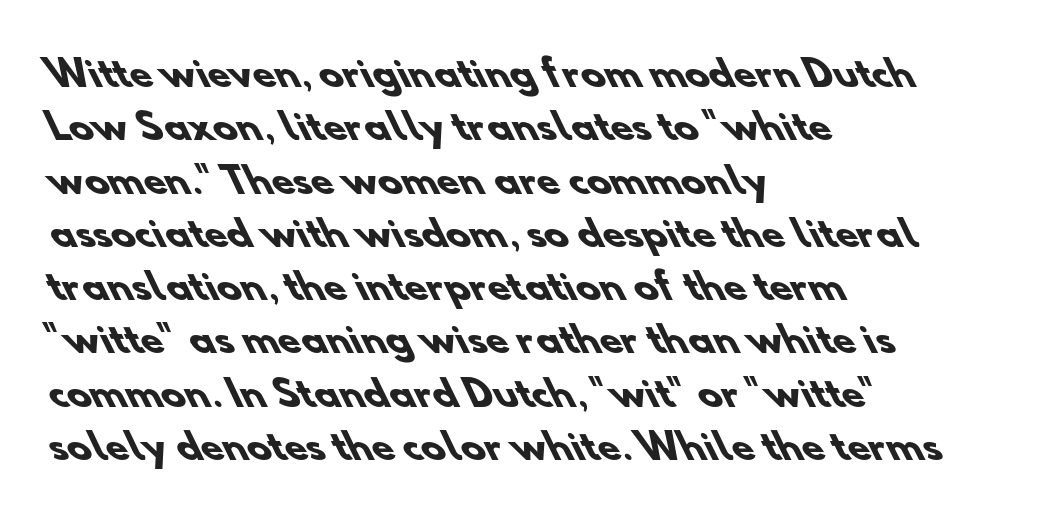
These lines are rendered in a variable-pitch font. Tracking value appears to be zero — textbook default spacing. Thick stems and heavy bowls — unmistakably bold. Glance below the letters and you will spot only blank space.
